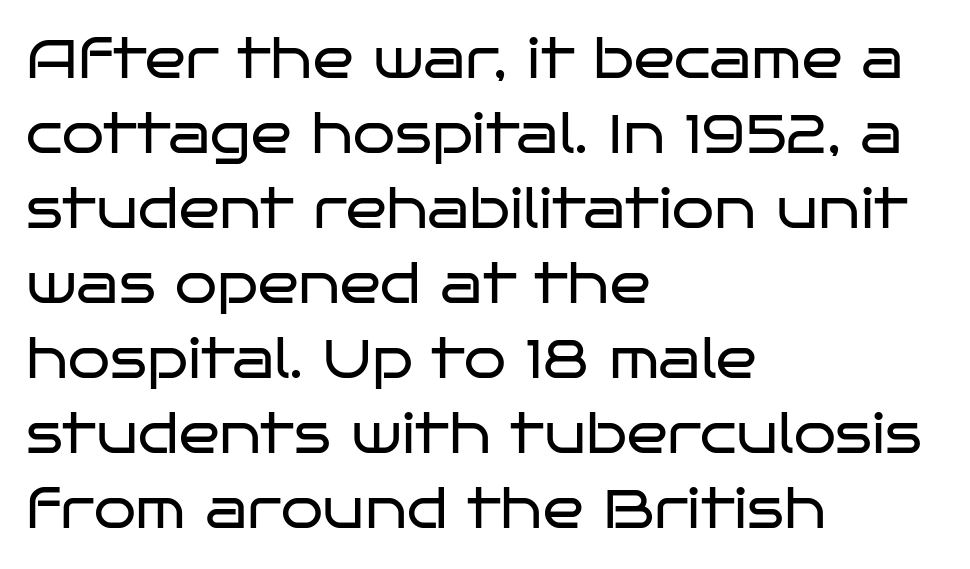
The image shows 54 px regular-weight, wide sans-serif type, upright; set left-aligned, normal line spacing (1.39x), normal letter spacing, not underlined; low stroke contrast and a large x-height.
